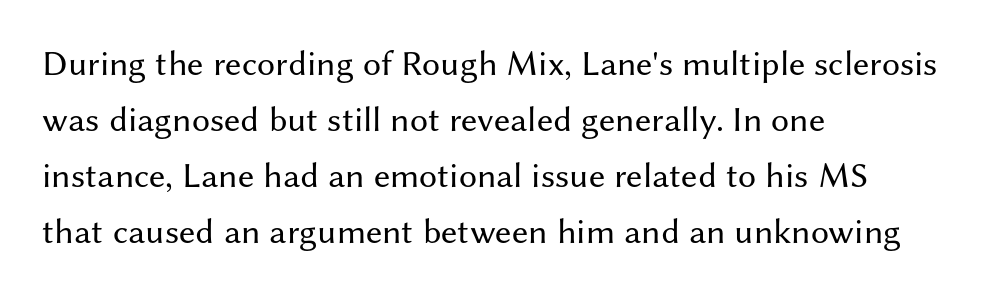
Q: Is the text bold? A: No.
Q: Is the text italic (slanted)? A: No, it is upright.
Q: Is the typeface a serif or a sans-serif typeface? A: Sans-serif.
Q: Is the text underlined? A: No.
Q: How is the paragraph aligned? A: Left-aligned.
Q: Is the spacing between letters normal or unusually wide? A: Normal.
Q: Is the spacing between lines tight, normal or loose? A: Normal.
Q: Width (condensed, normal, or wide)? A: Normal.
Q: Stroke contrast? A: Medium.
Q: x-height? A: Medium.
Q: Monospaced? A: No.
